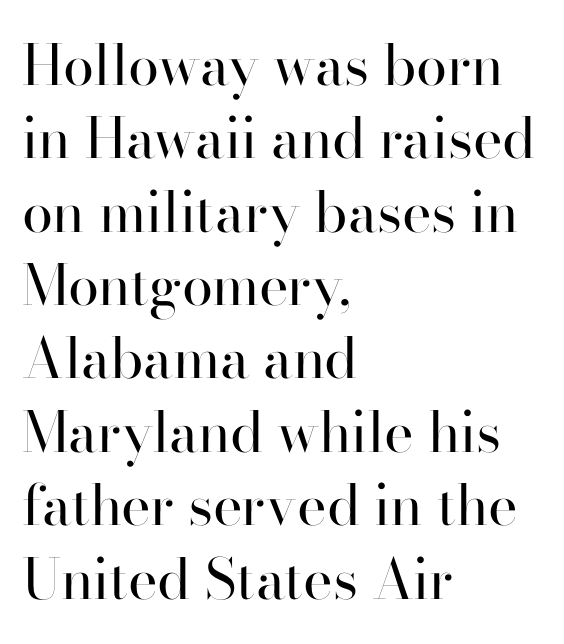
Q: Is the text bold? A: No.
Q: Is the text italic (slanted)? A: No, it is upright.
Q: Is the typeface a serif or a sans-serif typeface? A: Serif.
Q: Is the text underlined? A: No.
Q: How is the paragraph aligned? A: Left-aligned.
Q: Is the spacing between letters normal or unusually wide? A: Normal.
Q: Is the spacing between lines tight, normal or loose? A: Normal.
Q: Width (condensed, normal, or wide)? A: Normal.
Q: Stroke contrast? A: High.
Q: x-height? A: Small.
Q: Monospaced? A: No.
